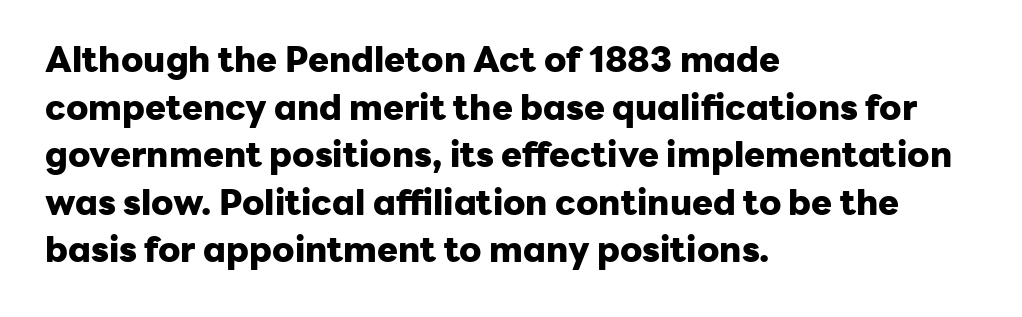
Caption: standard tracking, unaltered. Do the letters lean? They stand straight. Each new line begins a customary step beneath the previous one. The text block is weighted toward the left margin, trailing off unevenly rightward.
